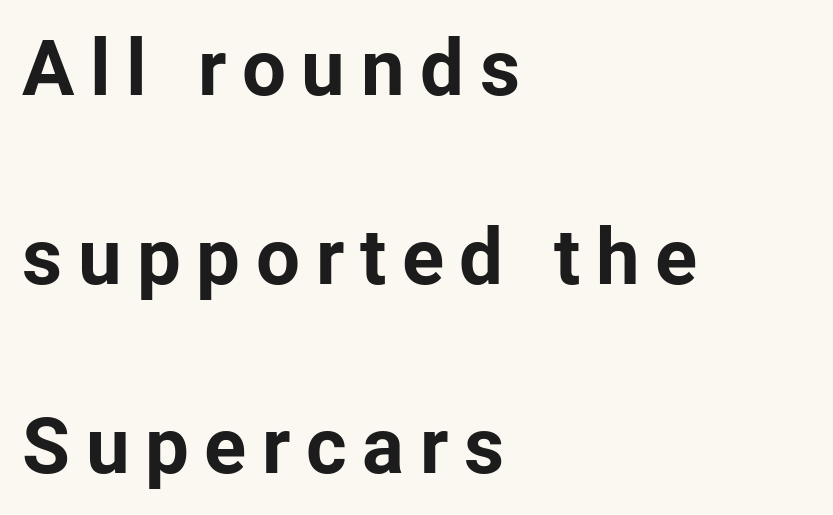
Q: Is the text bold? A: Yes.
Q: Is the text italic (slanted)? A: No, it is upright.
Q: Is the typeface a serif or a sans-serif typeface? A: Sans-serif.
Q: Is the text underlined? A: No.
Q: How is the paragraph aligned? A: Left-aligned.
Q: Is the spacing between letters normal or unusually wide? A: Unusually wide.
Q: Is the spacing between lines tight, normal or loose? A: Loose.
Q: Width (condensed, normal, or wide)? A: Normal.
Q: Stroke contrast? A: Low.
Q: x-height? A: Medium.
Q: Monospaced? A: No.
